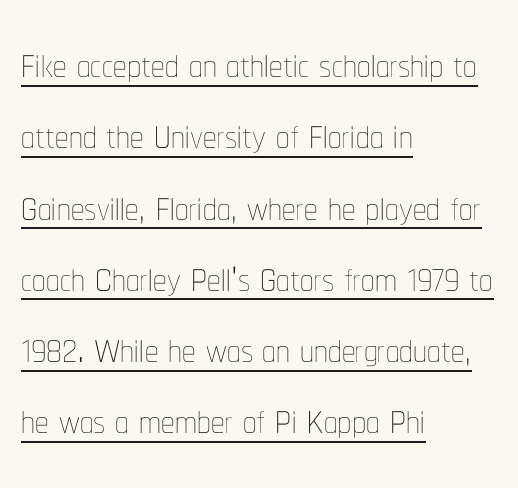
{"italic": "no", "bold": "no", "weight": "thin", "width": "condensed", "stroke_contrast": "low", "x_height": "medium", "monospaced": "no", "underline": "yes", "align": "left", "line_spacing": "normal", "line_spacing_ratio": 1.32, "letter_spacing": "normal", "letter_spacing_em": 0.0, "glyph_px": 54}
